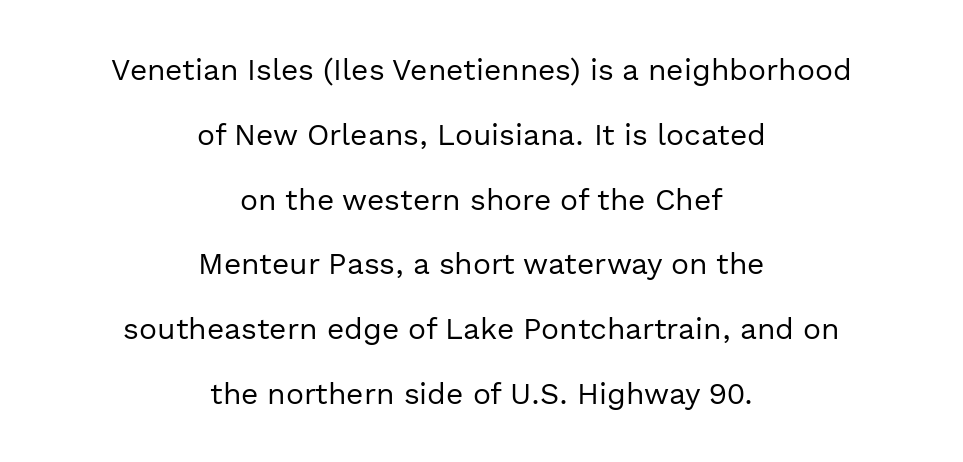
The image shows 30 px regular-weight sans-serif type, upright; set centered, loose line spacing (2.16x), normal letter spacing, not underlined; a medium x-height.
